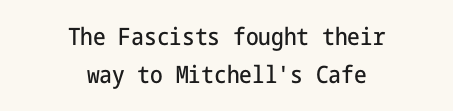
The image shows 24 px text type, upright; set centered, normal line spacing (1.6x), normal letter spacing, not underlined.
